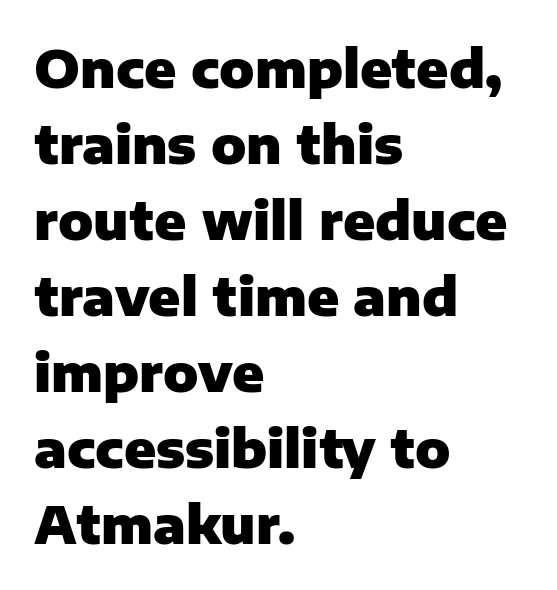
Typesetter's note: full bold, strokes at maximum text heaviness. Which margin do the lines hug? The left one — the right edge is uneven. What stands out about the letter spacing? Nothing — it is the standard amount. The letters carry no serifs — their stems end cleanly without finishing strokes. Proportional: the letters do not fall into vertical columns.
